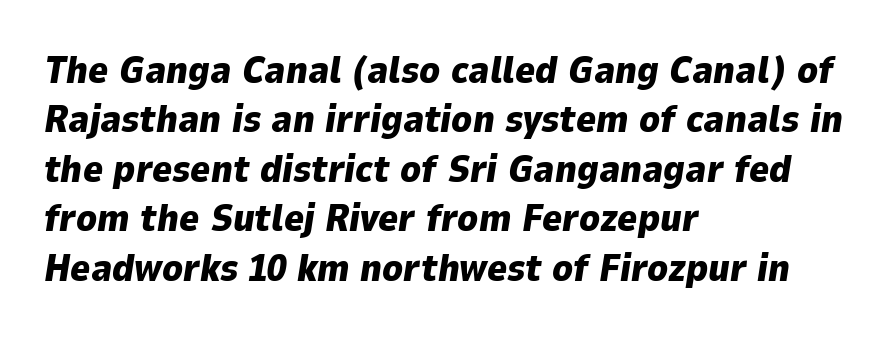
The image shows 38 px heavy type, italic (leaning right); set left-aligned, normal line spacing (1.3x), normal letter spacing, not underlined; low stroke contrast and a medium x-height.
